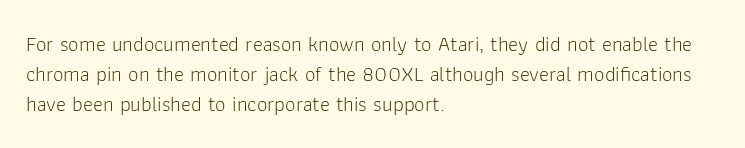
Compared with typical body copy, the letter spacing here is the same. The text block is weighted toward the left margin, trailing off unevenly rightward. The foot of each line stays bare and open. Evenly set lines give the paragraph a standard silhouette. Stroke thickness stays within the range of a standard reading face or lighter.
